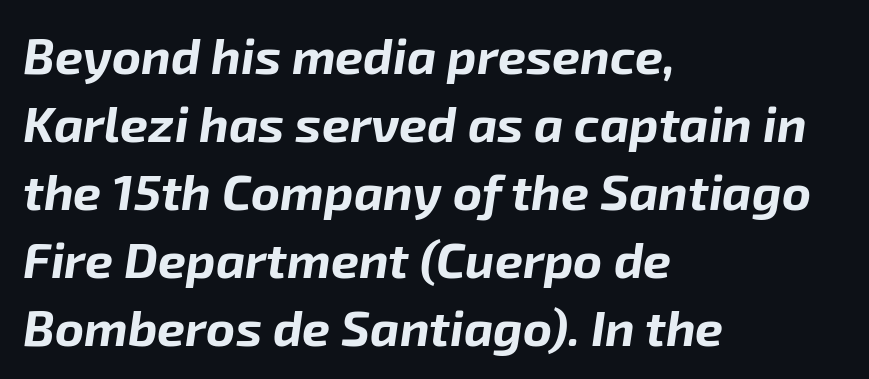
{"italic": "yes", "lean": "right", "slant_degrees": 8, "bold": "yes", "weight": "bold", "width": "normal", "stroke_contrast": "low", "x_height": "medium", "monospaced": "no", "underline": "no", "align": "left", "line_spacing": "normal", "line_spacing_ratio": 1.36, "letter_spacing": "normal", "letter_spacing_em": 0.0, "glyph_px": 50}
